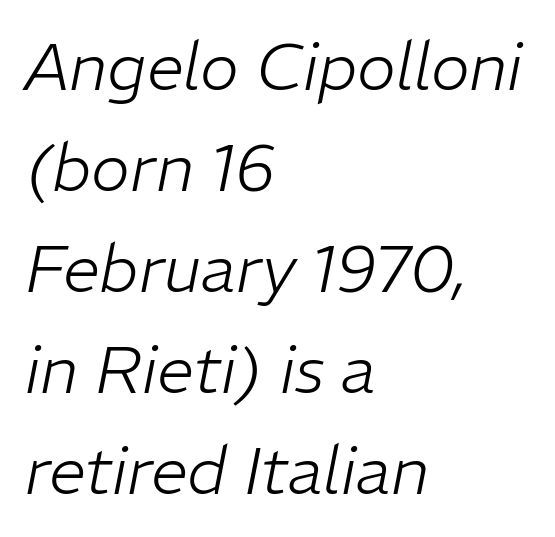
The image shows 66 px light type, italic (leaning right); set left-aligned, normal line spacing (1.53x), normal letter spacing, not underlined; low stroke contrast and a medium x-height.
